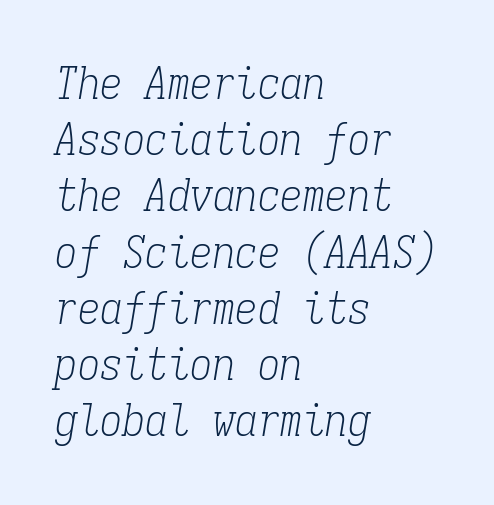
Characters are canted at an angle relative to the baseline's perpendicular. The gap between lines stays unmarked. Caption: face not bold, strokes unweighted. These lines are set flush left with a ragged right edge.
